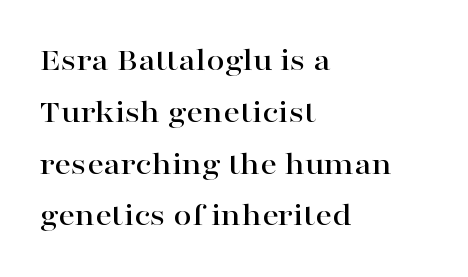
Q: Is the text italic (slanted)? A: No, it is upright.
Q: Is the typeface a serif or a sans-serif typeface? A: Serif.
Q: Is the text underlined? A: No.
Q: How is the paragraph aligned? A: Left-aligned.
Q: Is the spacing between letters normal or unusually wide? A: Normal.
Q: Is the spacing between lines tight, normal or loose? A: Normal.
Q: Width (condensed, normal, or wide)? A: Wide.
Q: Stroke contrast? A: High.
Q: x-height? A: Medium.
Q: Monospaced? A: No.
